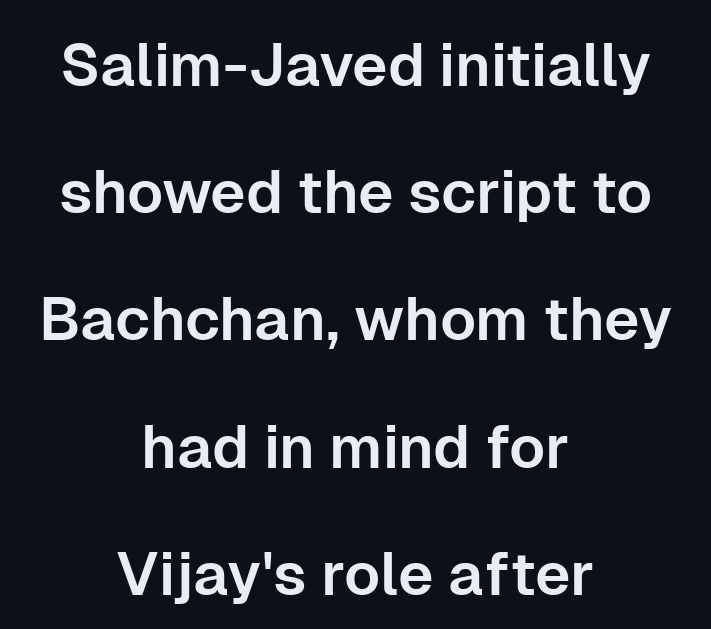
Q: Is the text italic (slanted)? A: No, it is upright.
Q: Is the typeface a serif or a sans-serif typeface? A: Sans-serif.
Q: Is the text underlined? A: No.
Q: How is the paragraph aligned? A: Centered.
Q: Is the spacing between letters normal or unusually wide? A: Normal.
Q: Is the spacing between lines tight, normal or loose? A: Loose.
Q: Width (condensed, normal, or wide)? A: Normal.
Q: Stroke contrast? A: Low.
Q: x-height? A: Medium.
Q: Monospaced? A: No.
